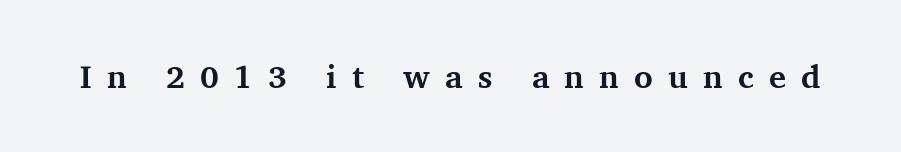
The image shows 32 px bold serif type, upright; set unusually wide letter spacing (+0.47 em), not underlined; medium stroke contrast and a medium x-height.
